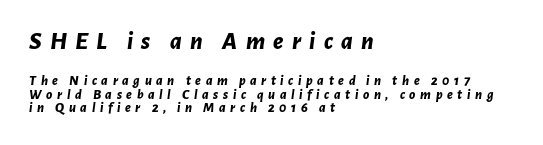
Q: Is the text bold? A: Yes.
Q: Is the text italic (slanted)? A: Yes, it leans right by about 7 degrees.
Q: Is the text underlined? A: No.
Q: How is the paragraph aligned? A: Left-aligned.
Q: Is the spacing between letters normal or unusually wide? A: Unusually wide.
Q: Is the spacing between lines tight, normal or loose? A: Tight.
Q: Which block of text is set in a larger size, the first (top) or the second (bottom)? A: The first (top) one.
